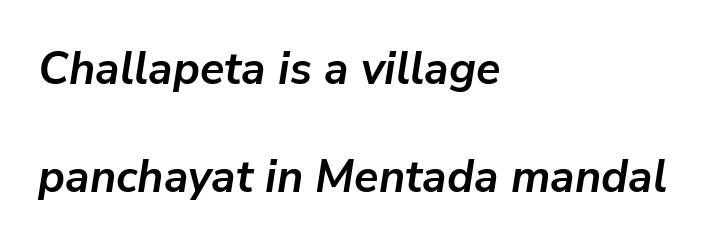
The image shows 45 px semibold type, italic (leaning right); set left-aligned, loose line spacing (2.39x), normal letter spacing, not underlined; low stroke contrast and a medium x-height.
